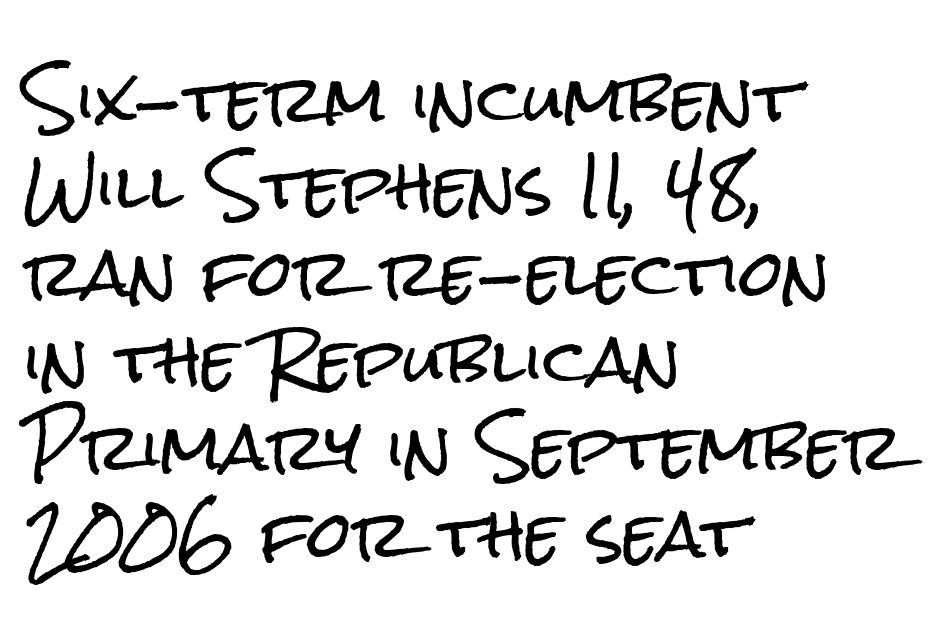
{"serif": "no", "italic": "no", "width": "condensed", "stroke_contrast": "low", "x_height": "medium", "monospaced": "no", "underline": "no", "align": "left", "line_spacing": "normal", "line_spacing_ratio": 1.38, "letter_spacing": "normal", "letter_spacing_em": 0.0, "glyph_px": 63}
